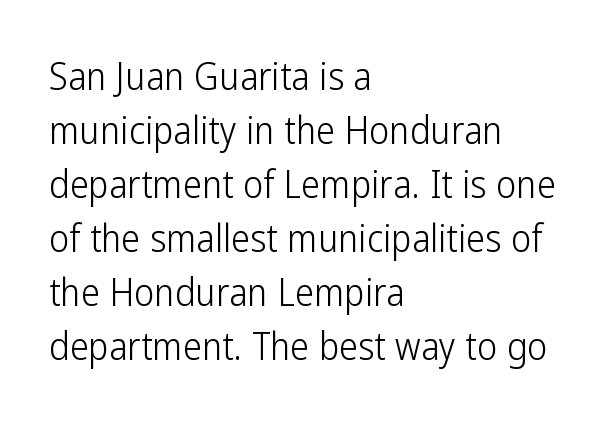
Q: Is the text bold? A: No.
Q: Is the text italic (slanted)? A: No, it is upright.
Q: Is the typeface a serif or a sans-serif typeface? A: Sans-serif.
Q: Is the text underlined? A: No.
Q: How is the paragraph aligned? A: Left-aligned.
Q: Is the spacing between letters normal or unusually wide? A: Normal.
Q: Is the spacing between lines tight, normal or loose? A: Normal.
Q: Width (condensed, normal, or wide)? A: Condensed.
Q: Stroke contrast? A: Low.
Q: x-height? A: Medium.
Q: Monospaced? A: No.
